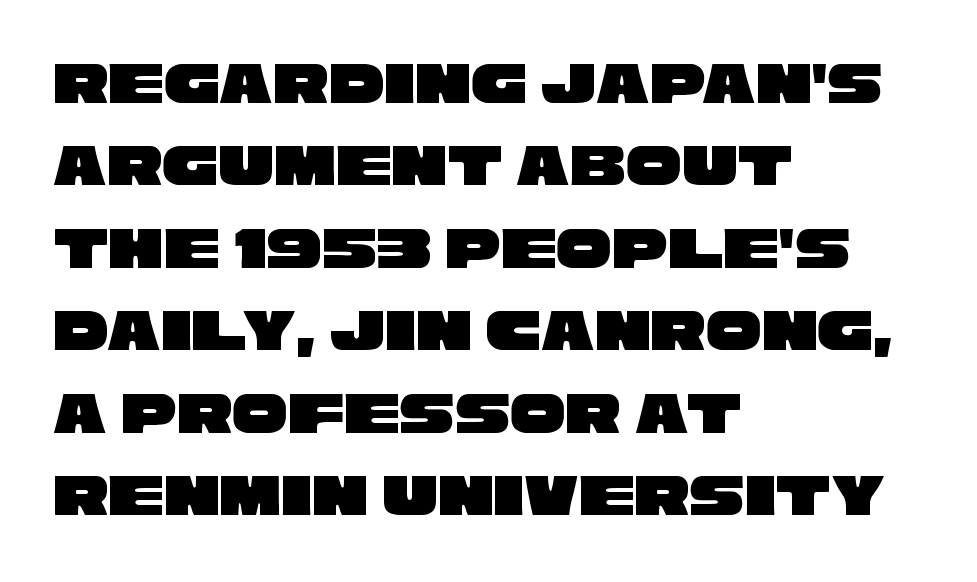
{"serif": "no", "width": "wide", "stroke_contrast": "low", "x_height": "large", "monospaced": "no", "underline": "no", "align": "left", "line_spacing": "normal", "line_spacing_ratio": 1.33, "letter_spacing": "normal", "letter_spacing_em": 0.0, "glyph_px": 62}
